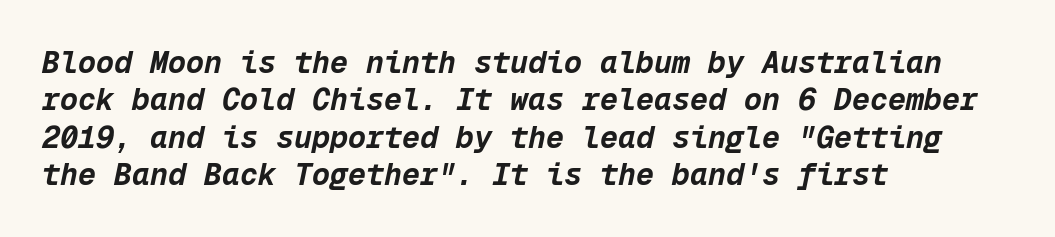
{"italic": "yes", "lean": "right", "slant_degrees": 12, "bold": "yes", "weight": "bold", "width": "normal", "stroke_contrast": "low", "x_height": "medium", "monospaced": "yes", "underline": "no", "align": "left", "line_spacing": "normal", "line_spacing_ratio": 1.25, "letter_spacing": "normal", "letter_spacing_em": 0.0, "glyph_px": 30}
